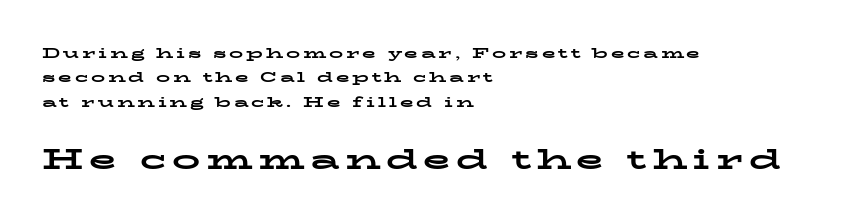
Ascenders rise straight up at ninety degrees. The more generous point size was reserved for the lower chunk. Spacing verdict: proportional, widths tailored to each character. Casual observation: everything's shoved over to the left.
